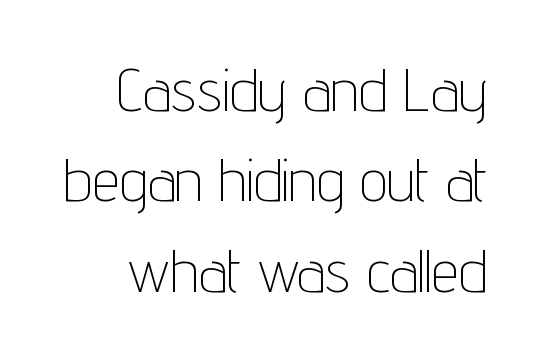
{"serif": "no", "italic": "no", "bold": "no", "weight": "thin", "width": "condensed", "stroke_contrast": "low", "x_height": "medium", "monospaced": "no", "underline": "no", "line_spacing": "normal", "line_spacing_ratio": 1.48, "letter_spacing": "normal", "letter_spacing_em": 0.0, "glyph_px": 61}
